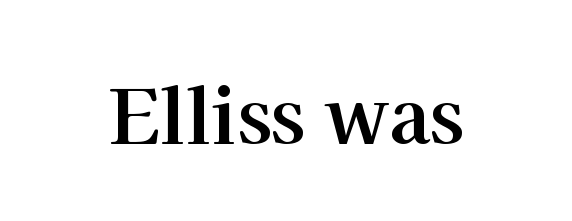
{"serif": "yes", "italic": "no", "bold": "yes", "weight": "bold", "width": "normal", "stroke_contrast": "high", "x_height": "medium", "monospaced": "no", "underline": "no", "letter_spacing": "normal", "letter_spacing_em": 0.0, "glyph_px": 76}
